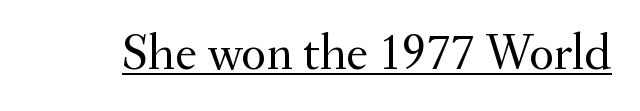
{"serif": "yes", "italic": "no", "bold": "no", "weight": "regular", "width": "normal", "stroke_contrast": "medium", "x_height": "small", "monospaced": "no", "underline": "yes", "letter_spacing": "normal", "letter_spacing_em": 0.0, "glyph_px": 52}
